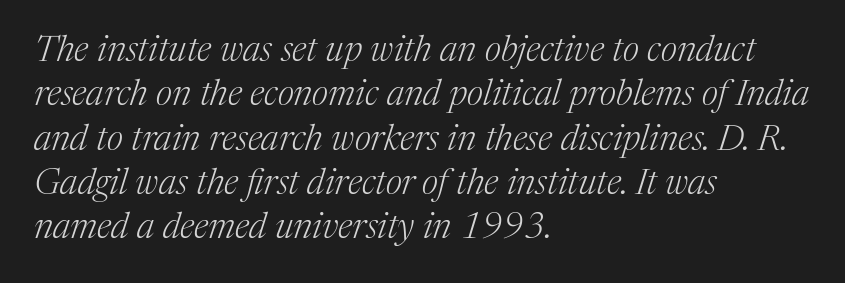
Q: Is the text bold? A: No.
Q: Is the text italic (slanted)? A: Yes, it leans right by about 17 degrees.
Q: Is the typeface a serif or a sans-serif typeface? A: Serif.
Q: Is the text underlined? A: No.
Q: How is the paragraph aligned? A: Left-aligned.
Q: Is the spacing between letters normal or unusually wide? A: Normal.
Q: Width (condensed, normal, or wide)? A: Normal.
Q: Stroke contrast? A: Medium.
Q: x-height? A: Medium.
Q: Monospaced? A: No.
